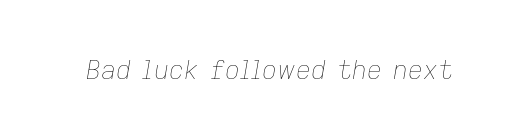
Bare-footed words on every line. Default kerning and tracking; the words read as compact shapes. Heaviness? Minimal to ordinary, like unemphasized prose. It's the slanting kind of type.
